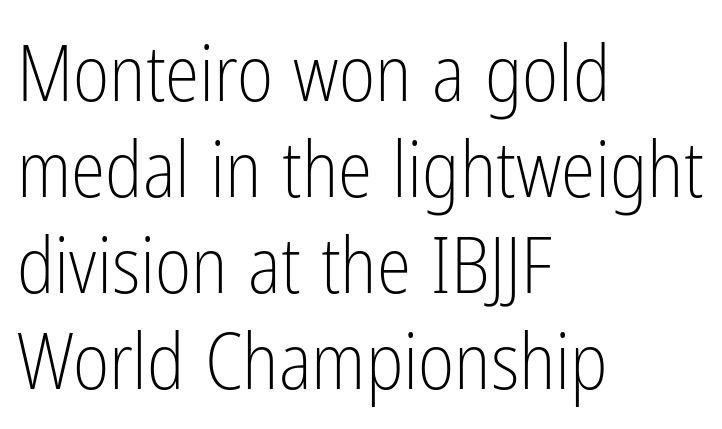
Q: Is the text bold? A: No.
Q: Is the text italic (slanted)? A: No, it is upright.
Q: Is the typeface a serif or a sans-serif typeface? A: Sans-serif.
Q: Is the text underlined? A: No.
Q: How is the paragraph aligned? A: Left-aligned.
Q: Is the spacing between letters normal or unusually wide? A: Normal.
Q: Width (condensed, normal, or wide)? A: Condensed.
Q: Stroke contrast? A: Low.
Q: x-height? A: Medium.
Q: Monospaced? A: No.
